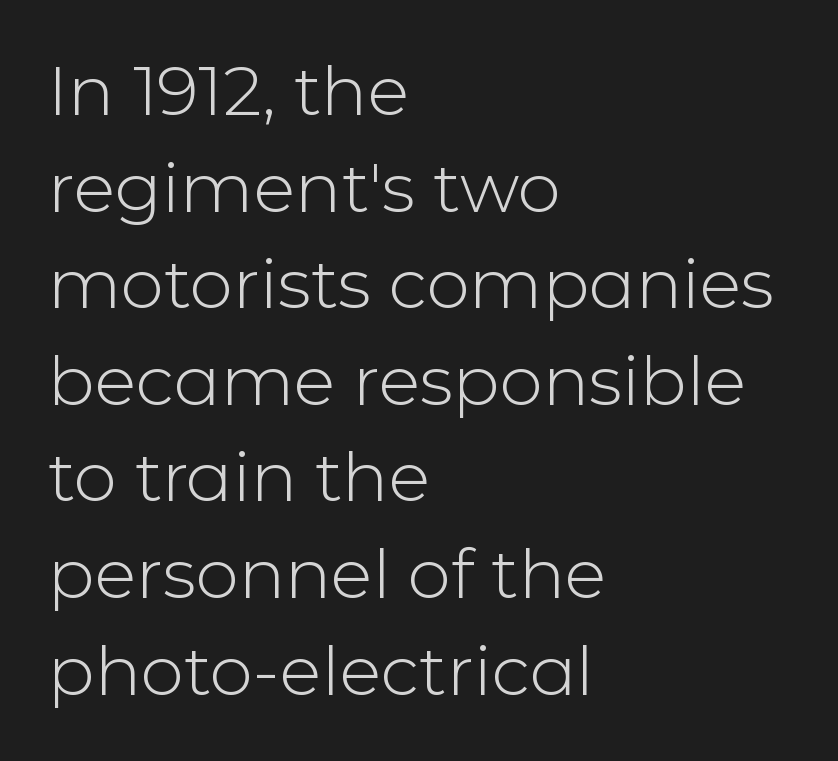
The image shows 69 px light sans-serif type, upright; set left-aligned, normal line spacing (1.4x), normal letter spacing, not underlined; low stroke contrast and a medium x-height.
